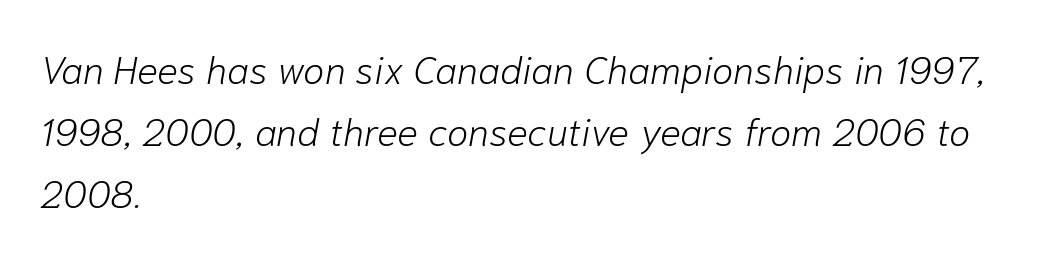
{"italic": "yes", "lean": "right", "slant_degrees": 10, "bold": "no", "weight": "light", "width": "normal", "stroke_contrast": "low", "x_height": "medium", "monospaced": "no", "underline": "no", "align": "left", "line_spacing": "normal", "line_spacing_ratio": 1.59, "letter_spacing": "normal", "letter_spacing_em": 0.0, "glyph_px": 39}
